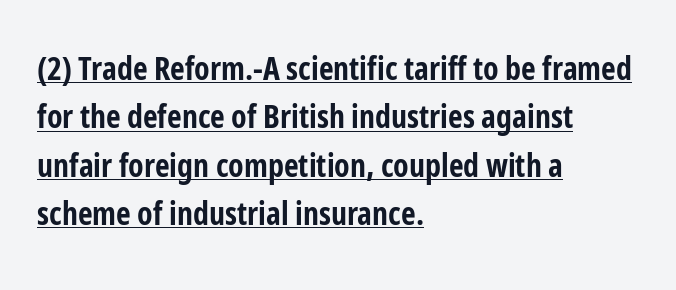
The image shows 32 px bold, condensed sans-serif type, upright; set left-aligned, normal line spacing (1.51x), normal letter spacing, underlined; low stroke contrast and a medium x-height.
